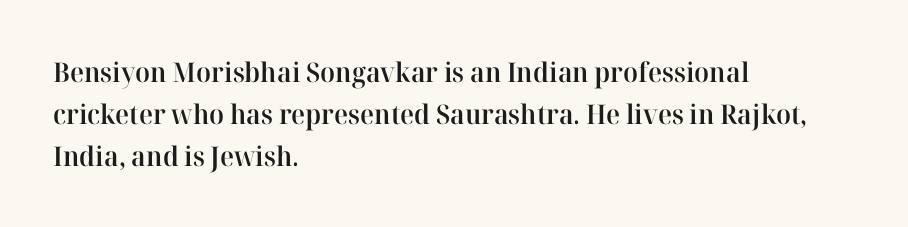
{"italic": "no", "bold": "semi", "underline": "no", "align": "left", "line_spacing": "normal", "line_spacing_ratio": 1.55, "letter_spacing": "normal", "letter_spacing_em": 0.0, "glyph_px": 27}
